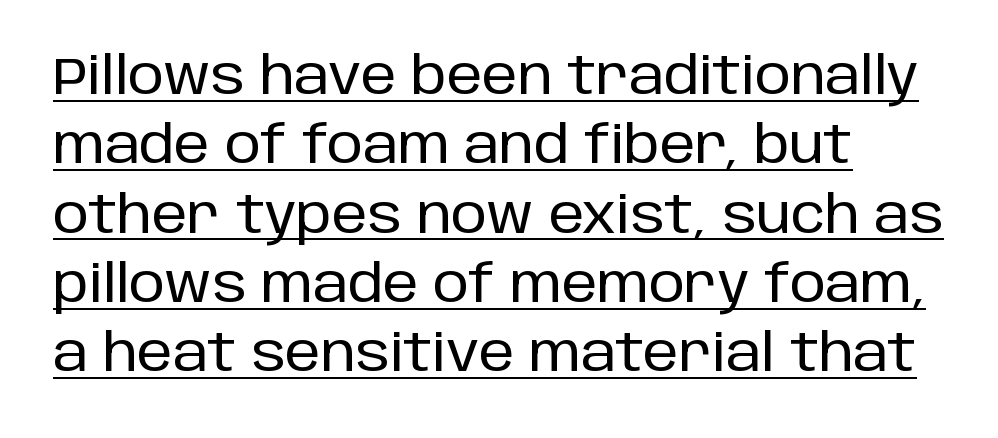
Q: Is the text italic (slanted)? A: No, it is upright.
Q: Is the typeface a serif or a sans-serif typeface? A: Sans-serif.
Q: Is the text underlined? A: Yes.
Q: How is the paragraph aligned? A: Left-aligned.
Q: Is the spacing between letters normal or unusually wide? A: Normal.
Q: Is the spacing between lines tight, normal or loose? A: Normal.
Q: Width (condensed, normal, or wide)? A: Normal.
Q: Stroke contrast? A: Low.
Q: x-height? A: Large.
Q: Monospaced? A: No.
